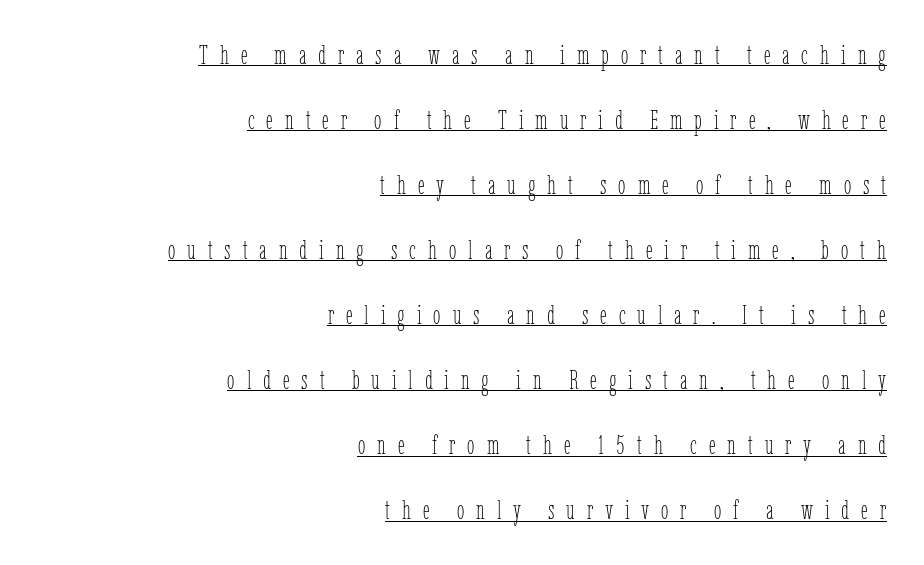
{"italic": "no", "bold": "no", "underline": "yes", "align": "right", "line_spacing": "loose", "line_spacing_ratio": 2.41, "letter_spacing": "wide", "letter_spacing_em": 0.44, "glyph_px": 27}
